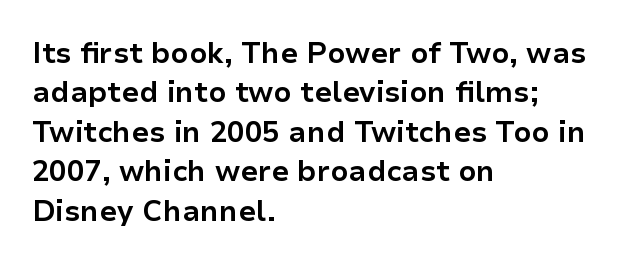
Ordinary non-slanted type is in use. A bare baseline throughout the passage. You could not count columns in this text — the font is proportionally spaced. The letters carry no serifs — their stems end cleanly without finishing strokes. Heavy, bold letterforms. Leading: standard.
